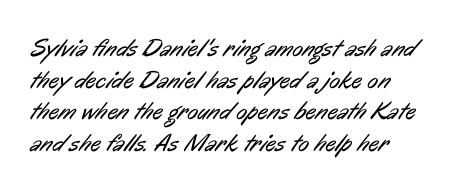
Q: Is the text bold? A: No.
Q: Is the text underlined? A: No.
Q: Is the spacing between letters normal or unusually wide? A: Normal.
Q: Is the spacing between lines tight, normal or loose? A: Normal.
